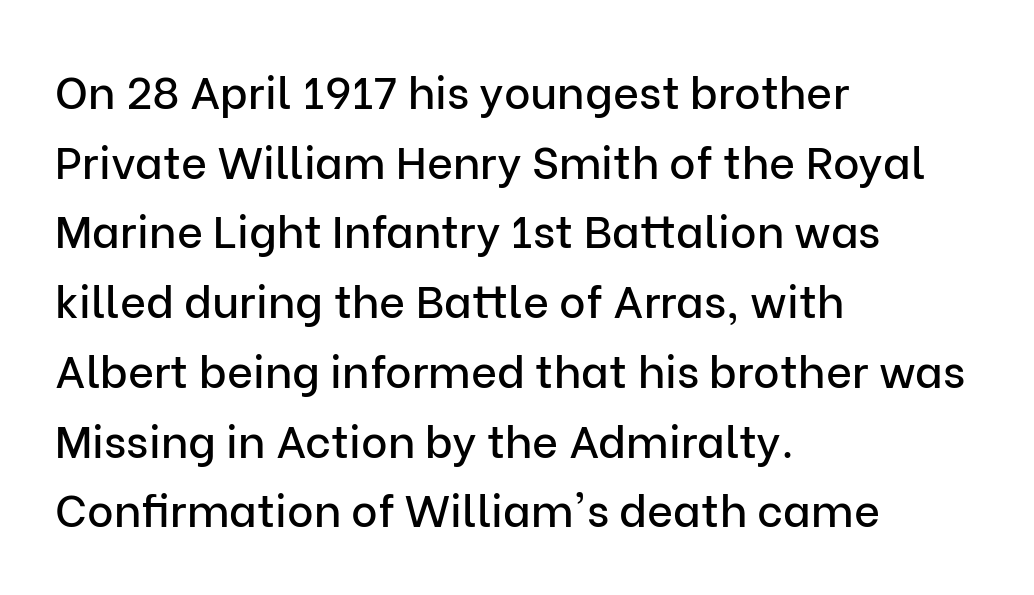
This sample has the flowing, uneven cadence of proportional lettering. Typographically, this falls in the sans-serif category. Regular leading. The axis of the letterforms is exactly vertical. The text block is weighted toward the left margin, trailing off unevenly rightward. A typesetter would call this zero additional tracking.
